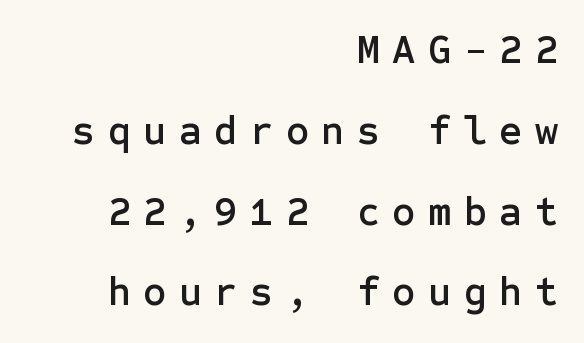
Every stem runs plumb, perpendicular to the baseline. Examine the stroke ends and you'll find no serifs. All the whitespace from short lines collects on the left. The tracking reads as deliberately expanded to a designer's eye. Underlining? Definitely not there.
